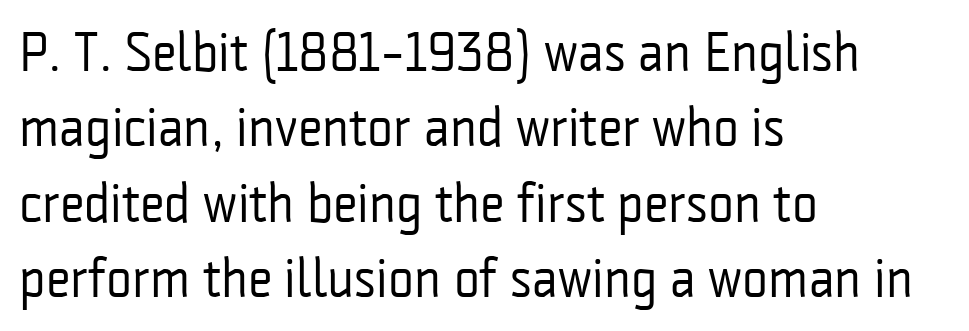
Q: Is the text bold? A: No.
Q: Is the text italic (slanted)? A: No, it is upright.
Q: Is the typeface a serif or a sans-serif typeface? A: Sans-serif.
Q: Is the text underlined? A: No.
Q: How is the paragraph aligned? A: Left-aligned.
Q: Is the spacing between letters normal or unusually wide? A: Normal.
Q: Is the spacing between lines tight, normal or loose? A: Normal.
Q: Width (condensed, normal, or wide)? A: Condensed.
Q: Stroke contrast? A: Low.
Q: x-height? A: Medium.
Q: Monospaced? A: No.
